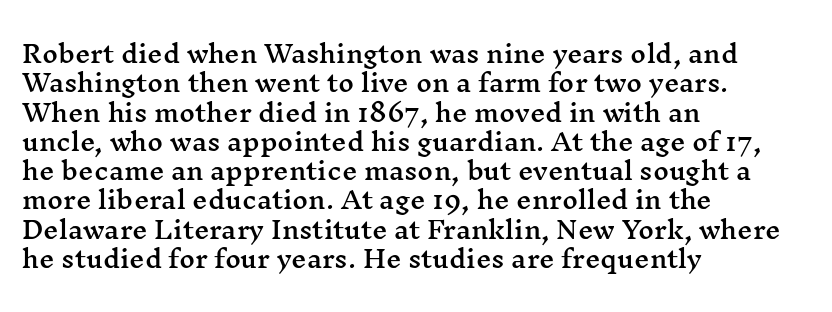
The image shows 24 px text type, upright; set left-aligned, line spacing 1.22x, normal letter spacing, not underlined.
